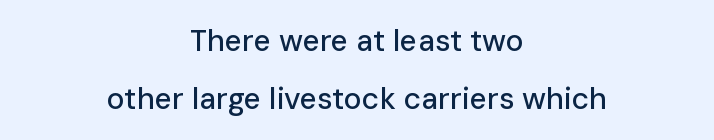
Has an underline been added? It has not. Spacing between characters is what you'd get straight out of the box. Summary of vertical rhythm: relaxed, with wide interline spacing. The passage is arranged like a title page — every line centered. Type style note: lacks serifs. Posture: straight, roman, zero tilt.
